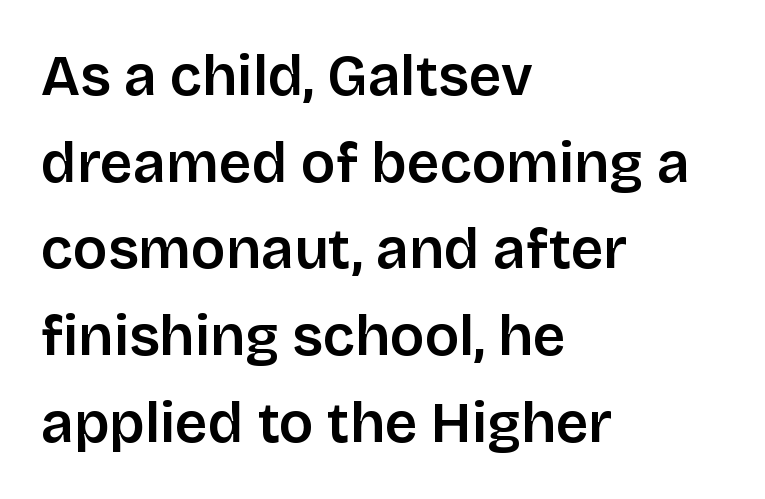
The image shows 57 px semibold sans-serif type, upright; set left-aligned, normal line spacing (1.52x), normal letter spacing, not underlined; low stroke contrast and a large x-height.
